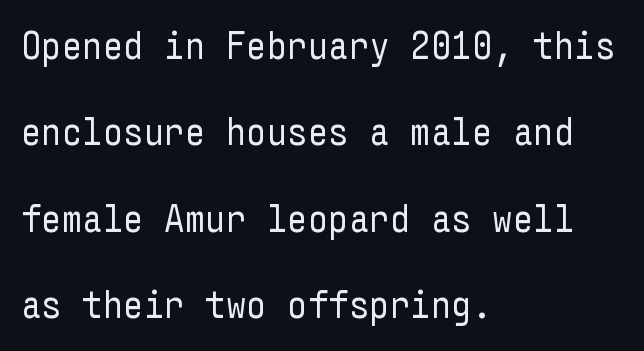
{"serif": "no", "italic": "no", "bold": "no", "weight": "regular", "width": "condensed", "stroke_contrast": "low", "x_height": "medium", "underline": "no", "align": "left", "line_spacing": "loose", "line_spacing_ratio": 2.16, "letter_spacing": "normal", "letter_spacing_em": 0.0, "glyph_px": 40}
